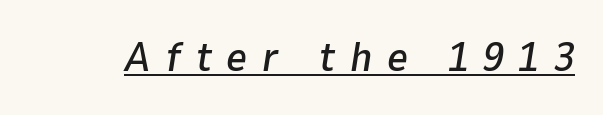
{"italic": "yes", "lean": "right", "slant_degrees": 9, "width": "normal", "stroke_contrast": "low", "x_height": "medium", "monospaced": "no", "underline": "yes", "letter_spacing": "wide", "letter_spacing_em": 0.36, "glyph_px": 41}
